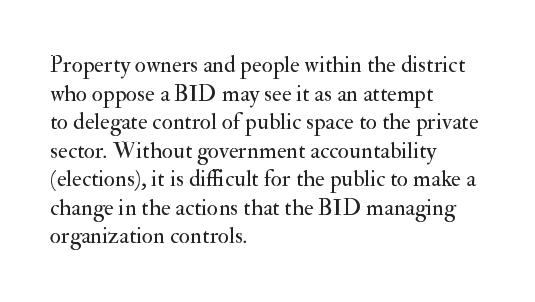
Beneath every word, the page is bare. On a weight scale, this lands at 450 or below. Look at the tracking — it's just the regular setting, nothing added. The typesetter chose a ragged-right arrangement here. Upright lettering throughout.
